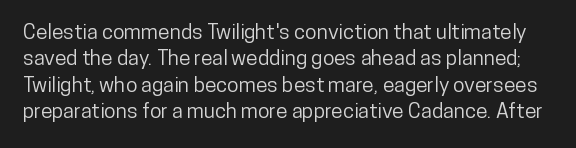
{"italic": "no", "underline": "no", "line_spacing": "normal", "line_spacing_ratio": 1.26, "letter_spacing": "normal", "letter_spacing_em": 0.0, "glyph_px": 21}
